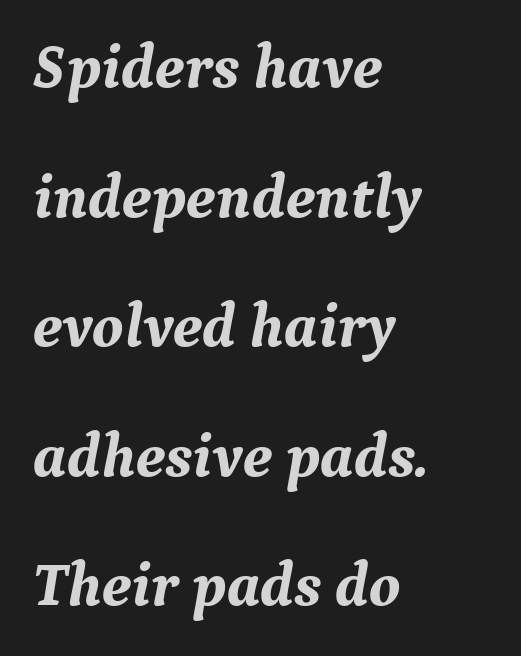
The image shows 62 px bold serif type, italic (leaning right); set left-aligned, loose line spacing (2.09x), normal letter spacing, not underlined; medium stroke contrast and a medium x-height.
